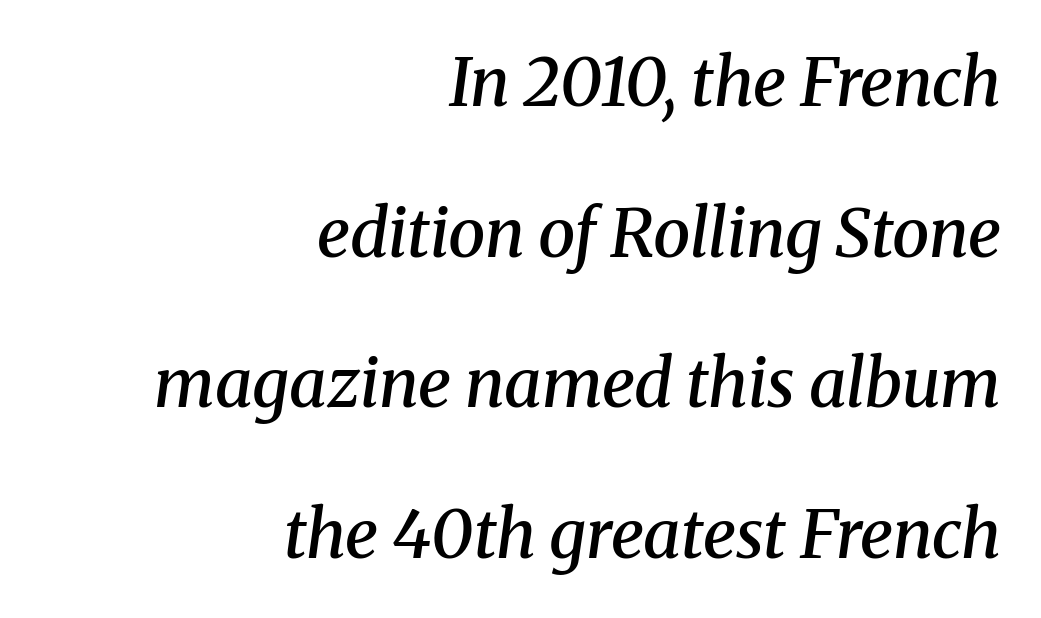
Q: Is the text bold? A: Semi-bold.
Q: Is the text italic (slanted)? A: Yes, it leans right by about 8 degrees.
Q: Is the typeface a serif or a sans-serif typeface? A: Serif.
Q: Is the text underlined? A: No.
Q: How is the paragraph aligned? A: Right-aligned.
Q: Is the spacing between letters normal or unusually wide? A: Normal.
Q: Is the spacing between lines tight, normal or loose? A: Loose.
Q: Width (condensed, normal, or wide)? A: Normal.
Q: Stroke contrast? A: Medium.
Q: x-height? A: Medium.
Q: Monospaced? A: No.
